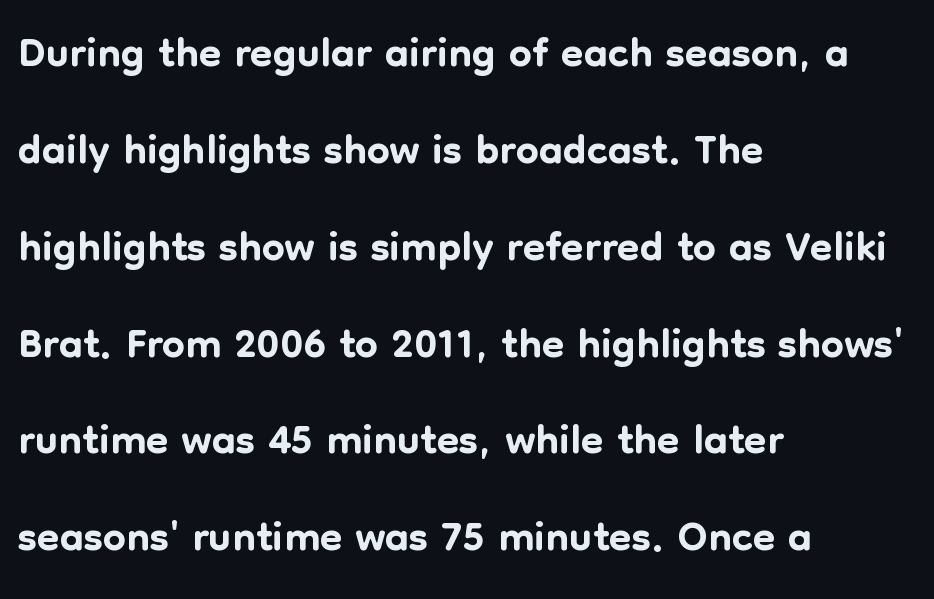
Q: Is the text italic (slanted)? A: No, it is upright.
Q: Is the typeface a serif or a sans-serif typeface? A: Sans-serif.
Q: Is the text underlined? A: No.
Q: How is the paragraph aligned? A: Left-aligned.
Q: Is the spacing between letters normal or unusually wide? A: Normal.
Q: Is the spacing between lines tight, normal or loose? A: Normal.
Q: Width (condensed, normal, or wide)? A: Normal.
Q: Stroke contrast? A: Low.
Q: x-height? A: Medium.
Q: Monospaced? A: No.
